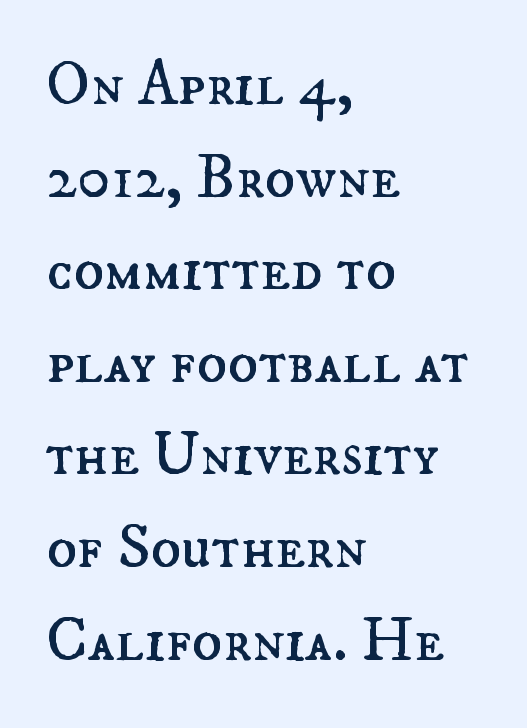
Heft: none added — not bold. Note the varied advance widths — an 'i' is clearly narrower than an 'm'. Notice how the stems are strictly vertical — no italics here. The words here are not underlined.
